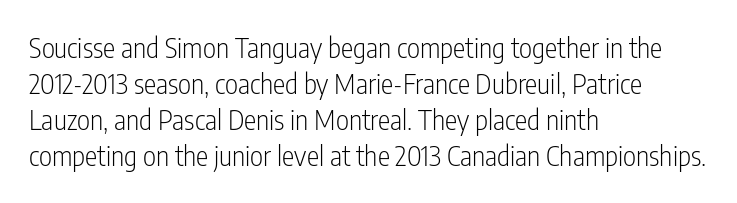
Q: Is the text bold? A: No.
Q: Is the text italic (slanted)? A: No, it is upright.
Q: Is the typeface a serif or a sans-serif typeface? A: Sans-serif.
Q: Is the text underlined? A: No.
Q: How is the paragraph aligned? A: Left-aligned.
Q: Is the spacing between letters normal or unusually wide? A: Normal.
Q: Is the spacing between lines tight, normal or loose? A: Normal.
Q: Width (condensed, normal, or wide)? A: Condensed.
Q: Stroke contrast? A: Low.
Q: x-height? A: Medium.
Q: Monospaced? A: No.
